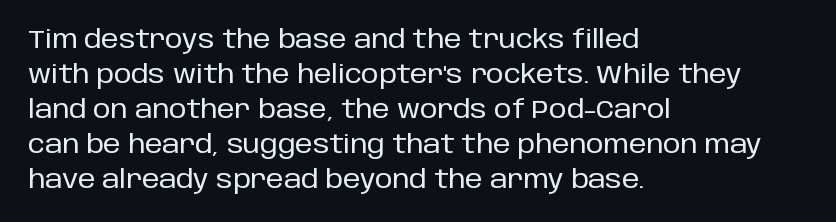
Q: Is the text italic (slanted)? A: No, it is upright.
Q: Is the text underlined? A: No.
Q: How is the paragraph aligned? A: Left-aligned.
Q: Is the spacing between letters normal or unusually wide? A: Normal.
Q: Is the spacing between lines tight, normal or loose? A: Normal.
